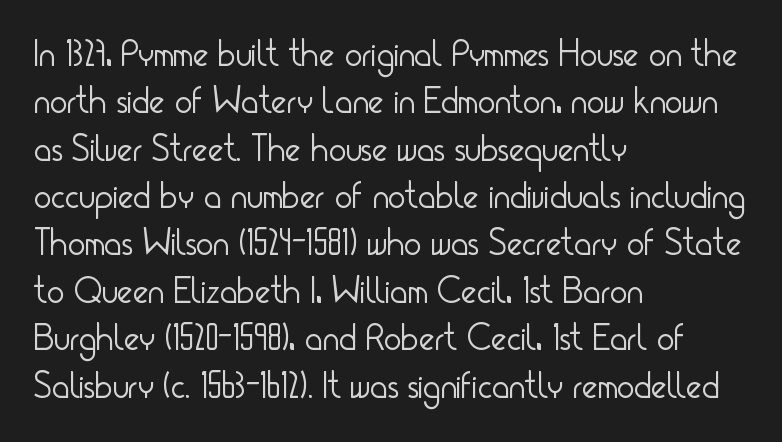
Q: Is the text bold? A: No.
Q: Is the text italic (slanted)? A: No, it is upright.
Q: Is the typeface a serif or a sans-serif typeface? A: Sans-serif.
Q: Is the text underlined? A: No.
Q: How is the paragraph aligned? A: Left-aligned.
Q: Is the spacing between letters normal or unusually wide? A: Normal.
Q: Is the spacing between lines tight, normal or loose? A: Normal.
Q: Width (condensed, normal, or wide)? A: Condensed.
Q: Stroke contrast? A: Low.
Q: x-height? A: Small.
Q: Monospaced? A: No.
